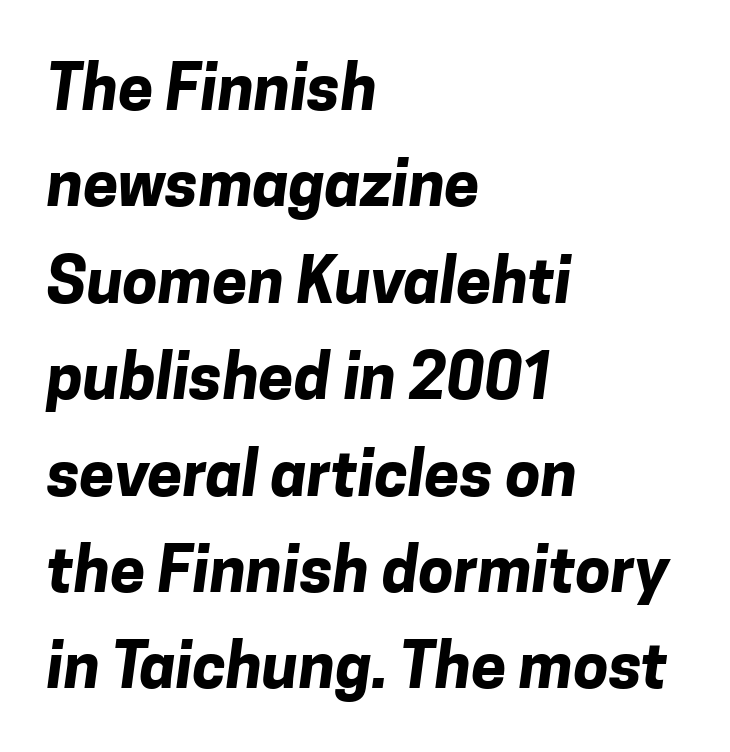
{"serif": "no", "bold": "yes", "weight": "bold", "width": "normal", "stroke_contrast": "low", "x_height": "medium", "monospaced": "no", "underline": "no", "align": "left", "line_spacing": "normal", "line_spacing_ratio": 1.53, "letter_spacing": "normal", "letter_spacing_em": 0.0, "glyph_px": 63}
